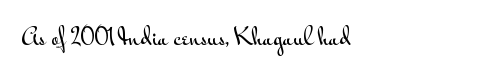
Short note: letters normally spaced. Lines of text with bare space underneath.
